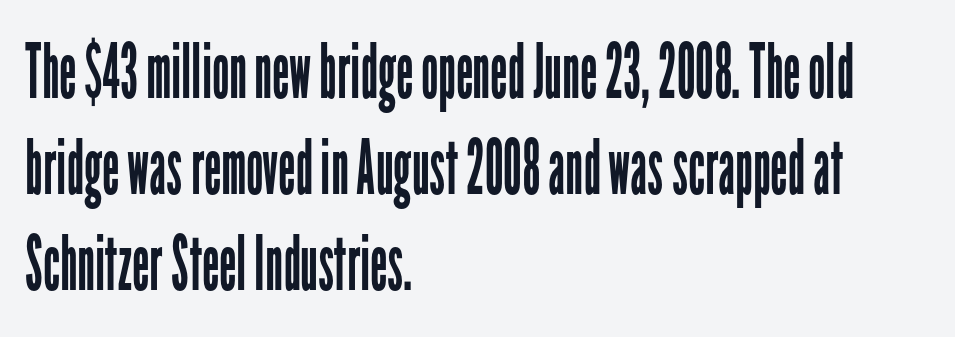
The image shows 76 px regular-weight, condensed sans-serif type, upright; set left-aligned, normal line spacing (1.26x), normal letter spacing, not underlined; low stroke contrast and a medium x-height.
